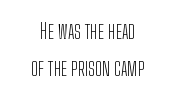
{"italic": "no", "bold": "no", "underline": "no", "align": "center", "line_spacing_ratio": 1.78, "letter_spacing": "normal", "letter_spacing_em": 0.0, "glyph_px": 21}
